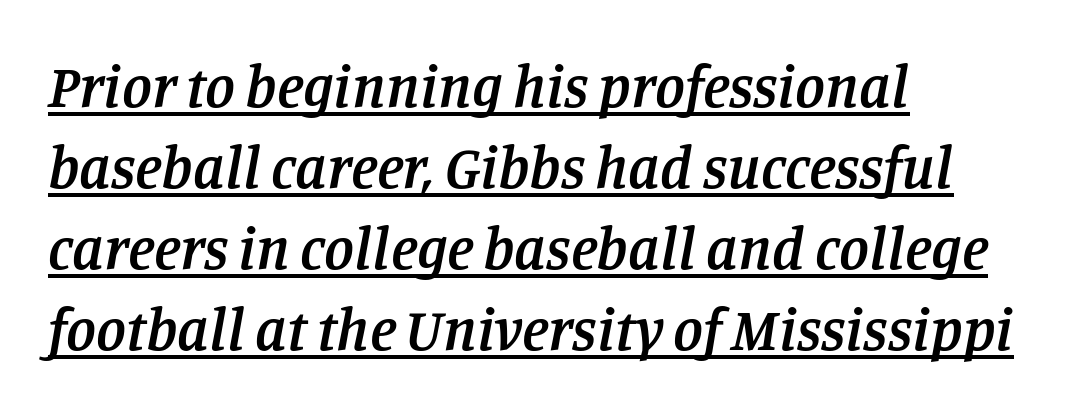
Q: Is the text bold? A: Semi-bold.
Q: Is the text italic (slanted)? A: Yes, it leans right by about 11 degrees.
Q: Is the typeface a serif or a sans-serif typeface? A: Serif.
Q: Is the text underlined? A: Yes.
Q: How is the paragraph aligned? A: Left-aligned.
Q: Is the spacing between letters normal or unusually wide? A: Normal.
Q: Is the spacing between lines tight, normal or loose? A: Normal.
Q: Width (condensed, normal, or wide)? A: Normal.
Q: Stroke contrast? A: Low.
Q: x-height? A: Large.
Q: Monospaced? A: No.
